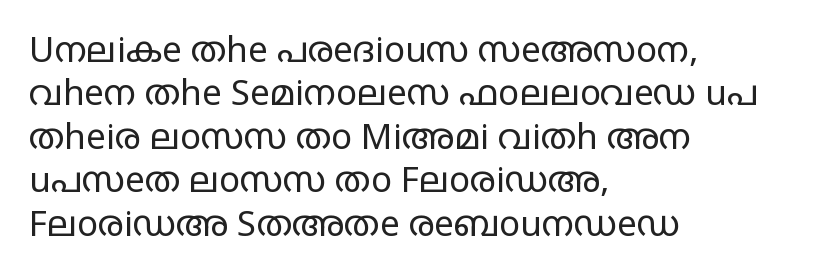
{"serif": "no", "italic": "no", "bold": "no", "weight": "regular", "width": "wide", "stroke_contrast": "low", "x_height": "large", "monospaced": "no", "underline": "no", "align": "left", "line_spacing_ratio": 1.24, "letter_spacing": "normal", "letter_spacing_em": 0.0, "glyph_px": 35}
